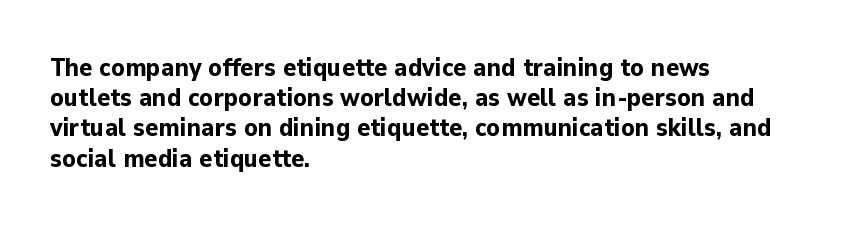
The passage shown is emphatically bold. The space directly below the letters is spotless. Tracking here is standard; glyphs follow each other at the usual distance. Where is the straight margin? On the left.
